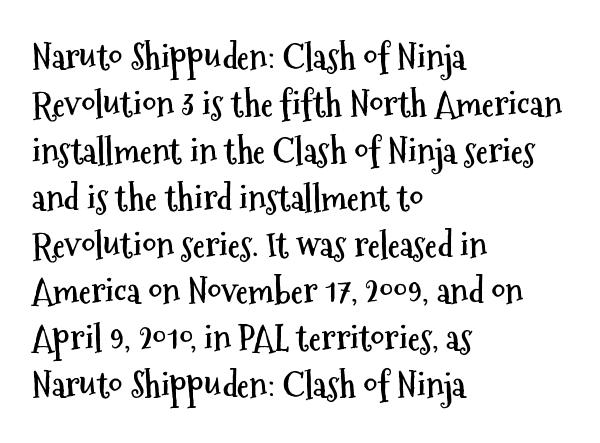
The image shows 35 px semibold, condensed sans-serif type, upright; set left-aligned, normal line spacing (1.34x), normal letter spacing, not underlined; medium stroke contrast and a medium x-height.
